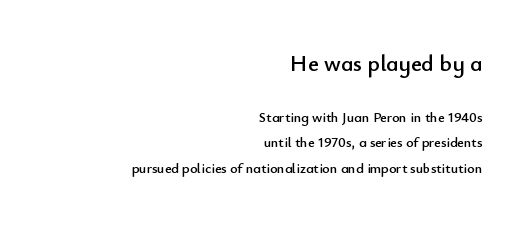
{"italic": "no", "underline": "no", "align": "right", "line_spacing_ratio": 1.84, "letter_spacing": "normal", "letter_spacing_em": 0.0, "larger_block": "first", "size_ratio": 1.64, "glyph_px": 23}
